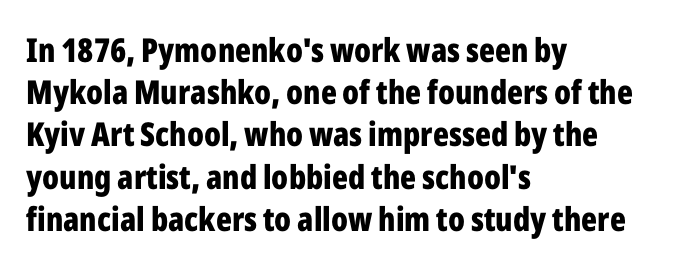
Q: Is the text bold? A: Yes.
Q: Is the text italic (slanted)? A: No, it is upright.
Q: Is the typeface a serif or a sans-serif typeface? A: Sans-serif.
Q: Is the text underlined? A: No.
Q: How is the paragraph aligned? A: Left-aligned.
Q: Is the spacing between letters normal or unusually wide? A: Normal.
Q: Is the spacing between lines tight, normal or loose? A: Normal.
Q: Width (condensed, normal, or wide)? A: Condensed.
Q: Stroke contrast? A: Low.
Q: x-height? A: Medium.
Q: Monospaced? A: No.
